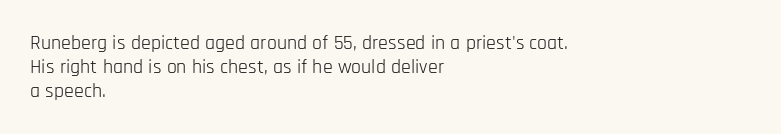
Q: Is the text bold? A: No.
Q: Is the text italic (slanted)? A: No, it is upright.
Q: Is the text underlined? A: No.
Q: How is the paragraph aligned? A: Left-aligned.
Q: Is the spacing between letters normal or unusually wide? A: Normal.
